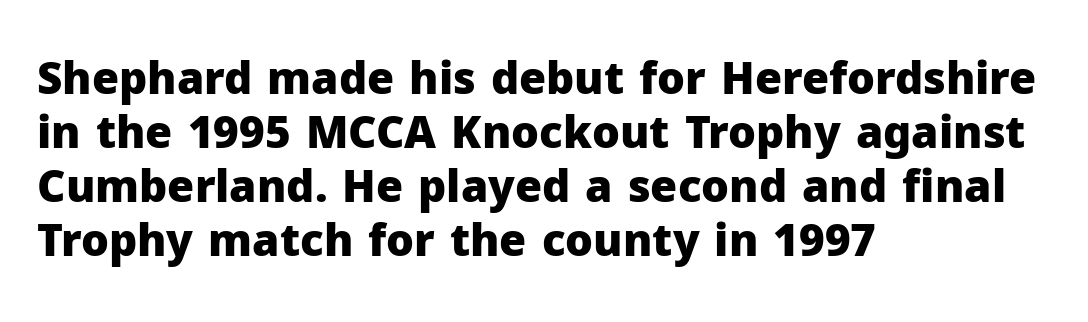
The image shows 44 px heavy sans-serif type, upright; set left-aligned, line spacing 1.23x, normal letter spacing, not underlined; low stroke contrast and a medium x-height.
